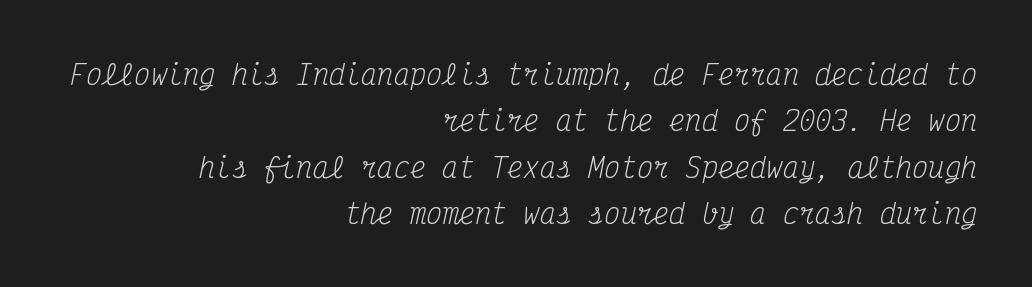
Horizontally, the lines are justified to the trailing edge only. Here the glyphs are tracked normally, forming tight word shapes. Underlining? Definitely not there. The typography opts for an oblique posture over an upright one. Weight class: somewhere from thin through regular.
